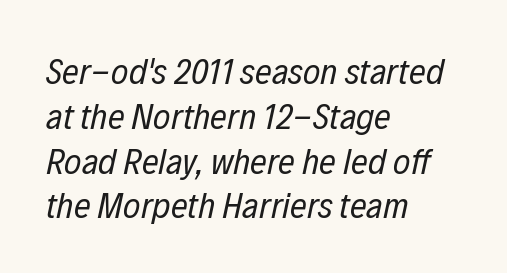
The image shows 37 px regular-weight, condensed type, italic (leaning right); set left-aligned, line spacing 1.21x, normal letter spacing, not underlined; low stroke contrast and a medium x-height.
